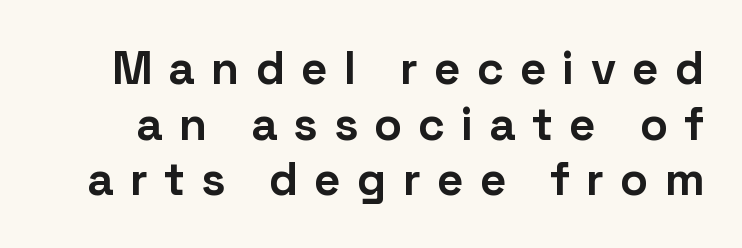
Q: Is the text bold? A: Yes.
Q: Is the text italic (slanted)? A: No, it is upright.
Q: Is the typeface a serif or a sans-serif typeface? A: Sans-serif.
Q: Is the text underlined? A: No.
Q: Is the spacing between letters normal or unusually wide? A: Unusually wide.
Q: Width (condensed, normal, or wide)? A: Normal.
Q: Stroke contrast? A: Low.
Q: x-height? A: Medium.
Q: Monospaced? A: No.
